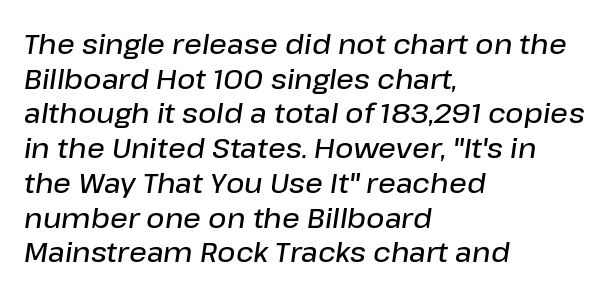
The image shows 28 px semibold type, italic (leaning right); set left-aligned, line spacing 1.24x, normal letter spacing, not underlined; low stroke contrast and a medium x-height.
